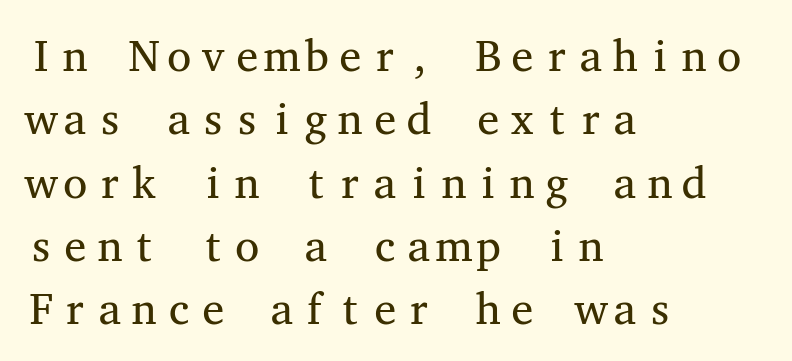
{"serif": "yes", "italic": "no", "bold": "no", "weight": "regular", "width": "wide", "stroke_contrast": "medium", "x_height": "medium", "monospaced": "yes", "underline": "no", "align": "left", "line_spacing": "normal", "line_spacing_ratio": 1.44, "letter_spacing": "normal", "letter_spacing_em": 0.0, "glyph_px": 44}
